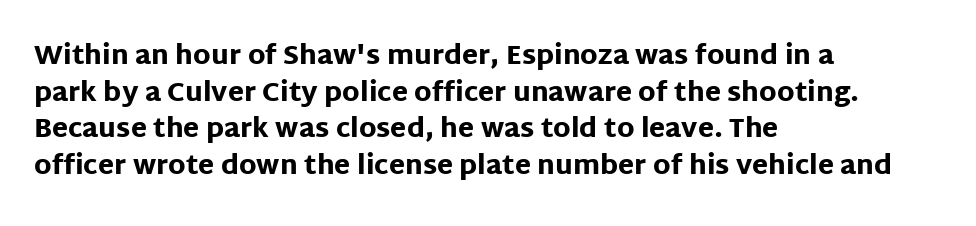
Q: Is the text bold? A: Yes.
Q: Is the text italic (slanted)? A: No, it is upright.
Q: Is the text underlined? A: No.
Q: How is the paragraph aligned? A: Left-aligned.
Q: Is the spacing between letters normal or unusually wide? A: Normal.
Q: Is the spacing between lines tight, normal or loose? A: Normal.
